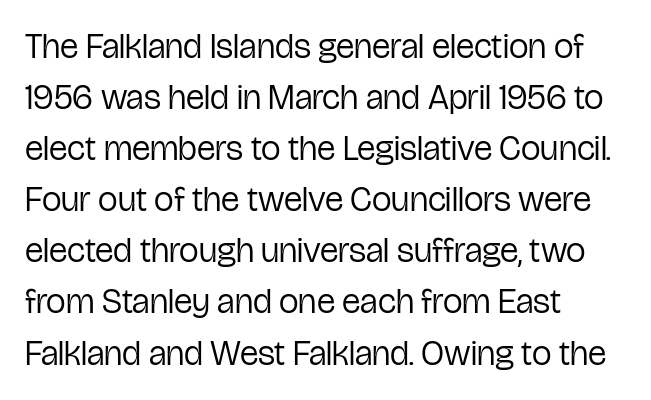
Q: Is the text bold? A: No.
Q: Is the text italic (slanted)? A: No, it is upright.
Q: Is the typeface a serif or a sans-serif typeface? A: Sans-serif.
Q: Is the text underlined? A: No.
Q: How is the paragraph aligned? A: Left-aligned.
Q: Is the spacing between letters normal or unusually wide? A: Normal.
Q: Is the spacing between lines tight, normal or loose? A: Normal.
Q: Width (condensed, normal, or wide)? A: Condensed.
Q: Stroke contrast? A: Low.
Q: x-height? A: Medium.
Q: Monospaced? A: No.
